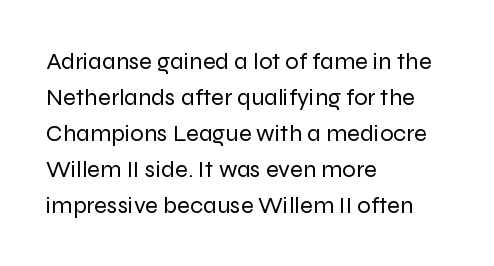
{"italic": "no", "bold": "no", "underline": "no", "align": "left", "line_spacing": "normal", "line_spacing_ratio": 1.5, "letter_spacing": "normal", "letter_spacing_em": 0.0, "glyph_px": 24}
